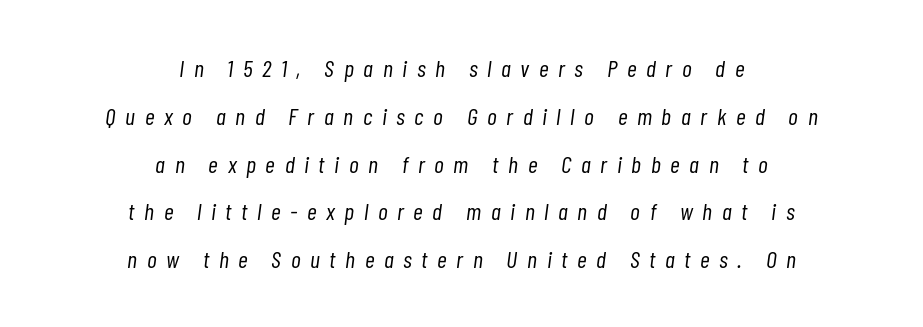
{"italic": "yes", "lean": "right", "slant_degrees": 7, "bold": "no", "underline": "no", "align": "center", "line_spacing": "loose", "line_spacing_ratio": 1.99, "letter_spacing": "wide", "letter_spacing_em": 0.4, "glyph_px": 24}
